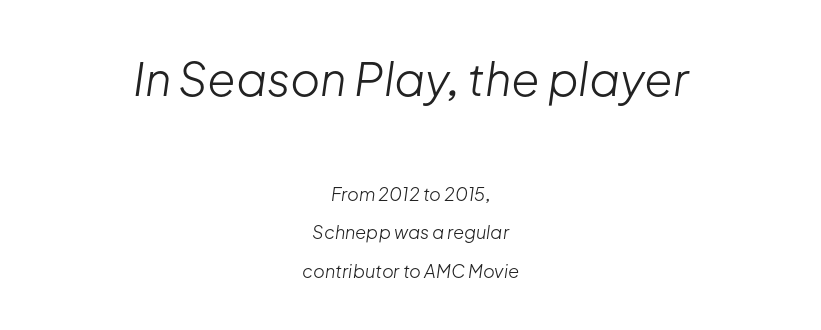
Q: Is the text bold? A: No.
Q: Is the text italic (slanted)? A: Yes, it leans right by about 8 degrees.
Q: Is the text underlined? A: No.
Q: How is the paragraph aligned? A: Centered.
Q: Is the spacing between letters normal or unusually wide? A: Normal.
Q: Is the spacing between lines tight, normal or loose? A: Loose.
Q: Which block of text is set in a larger size, the first (top) or the second (bottom)? A: The first (top) one.
Q: Width (condensed, normal, or wide)? A: Normal.
Q: Stroke contrast? A: Low.
Q: x-height? A: Medium.
Q: Monospaced? A: No.
